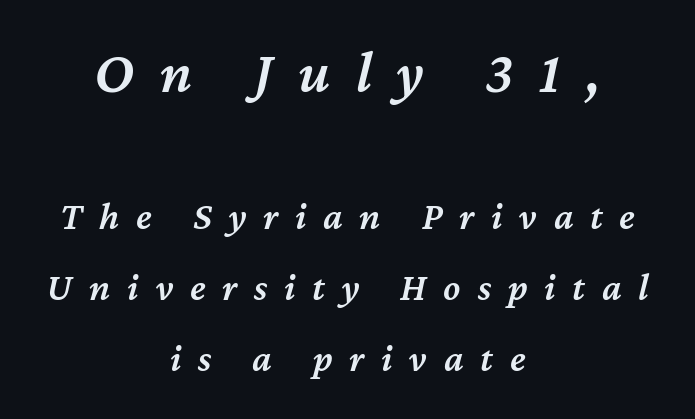
Q: Is the text bold? A: Semi-bold.
Q: Is the text italic (slanted)? A: Yes, it leans right by about 12 degrees.
Q: Is the text underlined? A: No.
Q: How is the paragraph aligned? A: Centered.
Q: Is the spacing between letters normal or unusually wide? A: Unusually wide.
Q: Which block of text is set in a larger size, the first (top) or the second (bottom)? A: The first (top) one.
Q: Width (condensed, normal, or wide)? A: Normal.
Q: Stroke contrast? A: Medium.
Q: x-height? A: Medium.
Q: Monospaced? A: No.
